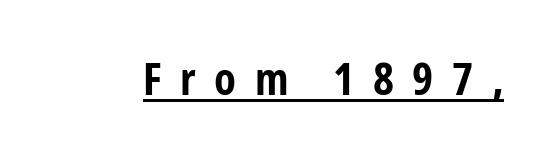
This is underlined copy, the kind a proofreader might mark for attention. Strokes here are thick enough to call this a true bold. Spacing between characters has been opened up far beyond the box default. This sample uses an upright cut, with every glyph sitting square on the baseline. Do the characters align in a grid? No, the font is proportional. No feet cap the strokes, marking this as sans-serif type.
